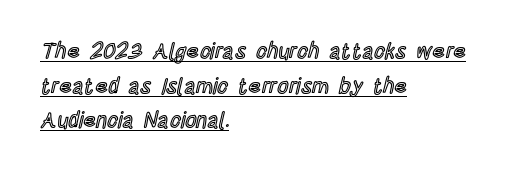
In designer terms, the underline attribute is active on this setting. The typesetter chose a ragged-right arrangement here. The passage shown stacks its lines at a standard gap. Between one letter and the next there's only the usual sliver of space.
